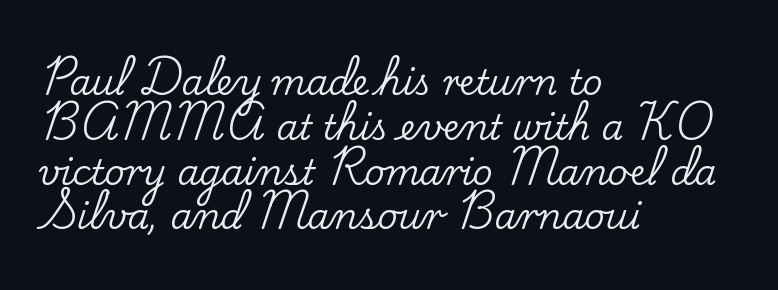
The font family rendered here belongs to the serif group. Think of a printed novel: that variable character pitch is what you see here. The designer left line spacing at the default. The ragged edge is on the right, which tells us the setting is flush left.
